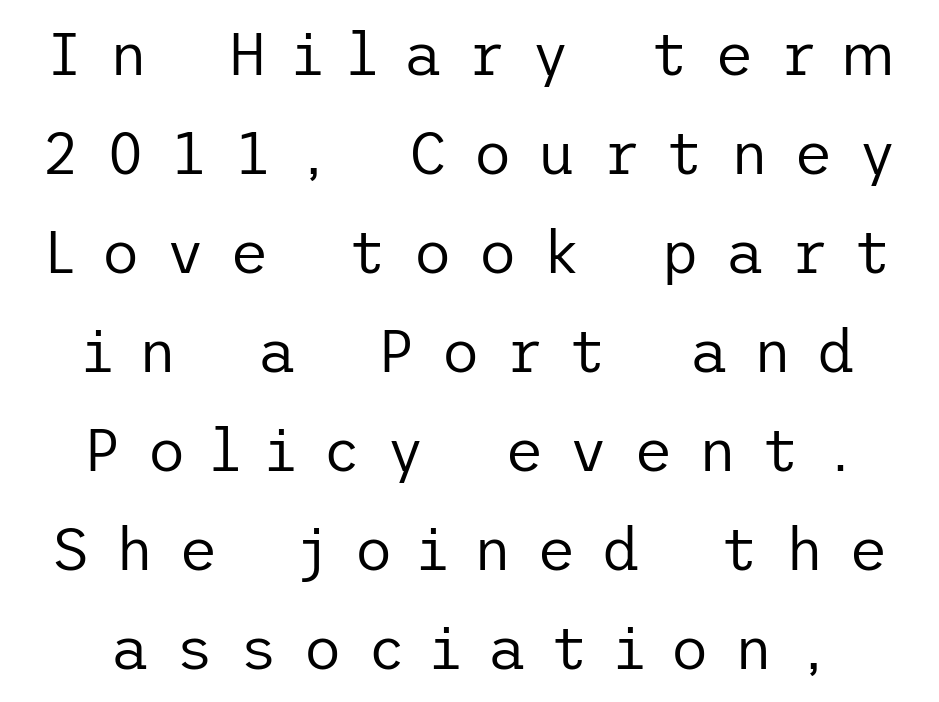
The image shows 60 px regular-weight sans-serif type, upright; set normal line spacing (1.65x), unusually wide letter spacing (+0.42 em), not underlined; low stroke contrast and a medium x-height.
